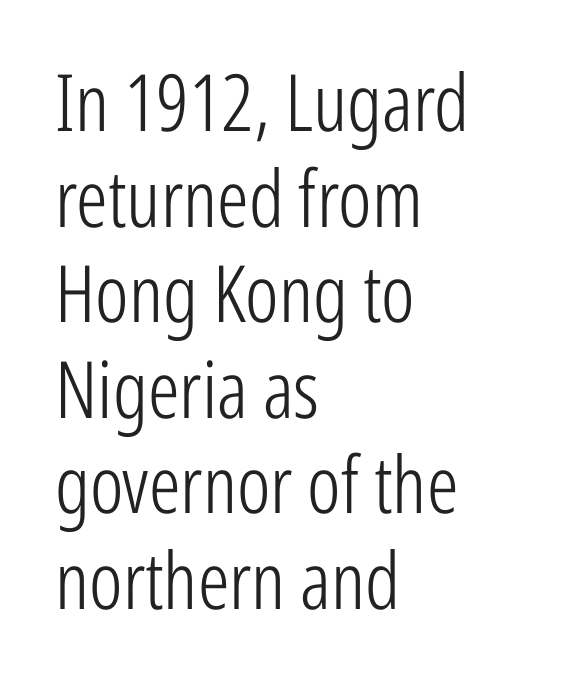
The lettering stays uniformly vertical, giving the passage a roman look. Letters have the restrained weight of plain body copy at most. The rag falls on the right side of this text block. Nope, no serifs anywhere on these letters. The area under the type is left untouched.
